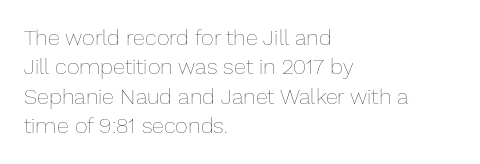
Q: Is the text bold? A: No.
Q: Is the text italic (slanted)? A: No, it is upright.
Q: Is the text underlined? A: No.
Q: How is the paragraph aligned? A: Left-aligned.
Q: Is the spacing between letters normal or unusually wide? A: Normal.
Q: Is the spacing between lines tight, normal or loose? A: Normal.
